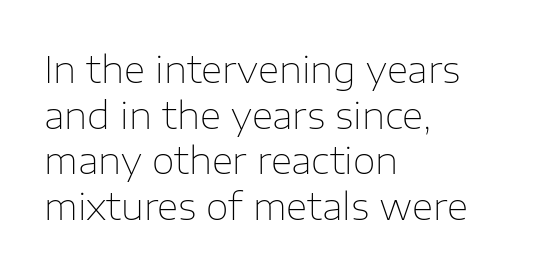
Ordinary non-slanted type is in use. Is this a fixed-width face? No — the glyphs have proportional, varying widths. Are there feet on the stems? There aren't — it's a sans. The typeface has the unassuming heft of standard copy or less.
